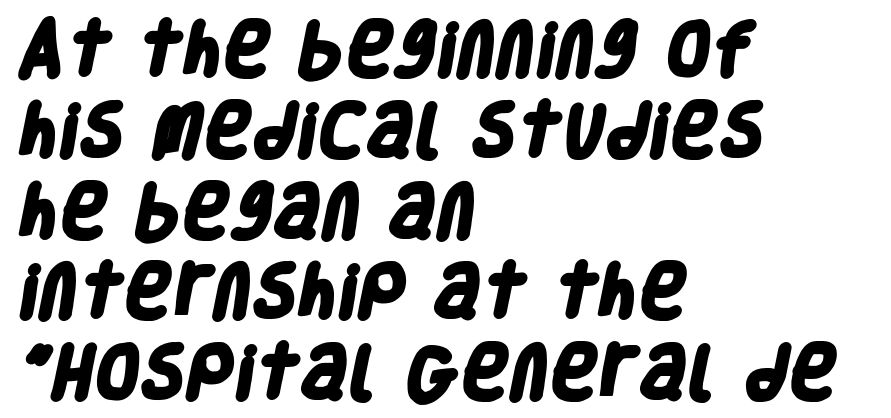
{"serif": "no", "bold": "yes", "weight": "heavy", "width": "condensed", "stroke_contrast": "low", "x_height": "large", "monospaced": "no", "underline": "no", "align": "left", "line_spacing": "normal", "line_spacing_ratio": 1.37, "letter_spacing": "normal", "letter_spacing_em": 0.0, "glyph_px": 59}
